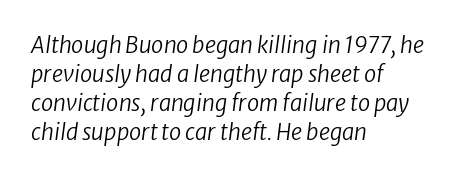
{"italic": "yes", "lean": "right", "slant_degrees": 8, "bold": "no", "underline": "no", "align": "left", "line_spacing": "normal", "line_spacing_ratio": 1.32, "letter_spacing": "normal", "letter_spacing_em": 0.0, "glyph_px": 22}
